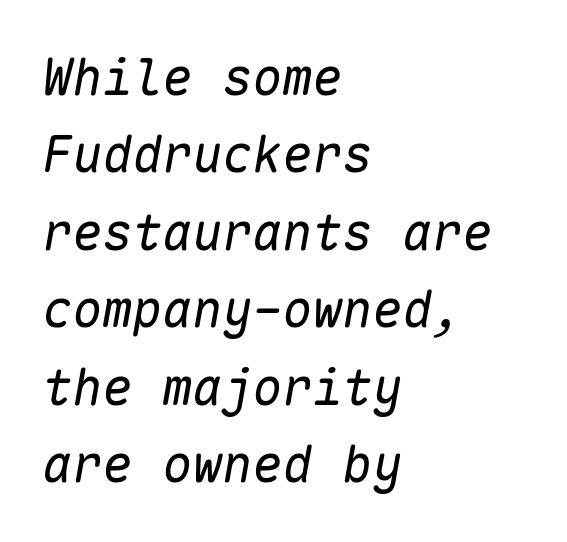
Q: Is the text bold? A: No.
Q: Is the text italic (slanted)? A: Yes, it leans right by about 10 degrees.
Q: Is the text underlined? A: No.
Q: How is the paragraph aligned? A: Left-aligned.
Q: Is the spacing between letters normal or unusually wide? A: Normal.
Q: Is the spacing between lines tight, normal or loose? A: Normal.
Q: Width (condensed, normal, or wide)? A: Normal.
Q: Stroke contrast? A: Low.
Q: x-height? A: Medium.
Q: Monospaced? A: Yes.
